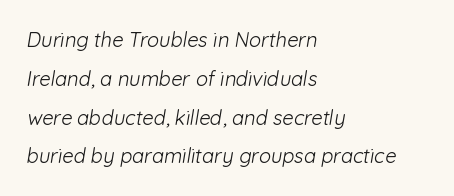
Q: Is the text bold? A: No.
Q: Is the text underlined? A: No.
Q: How is the paragraph aligned? A: Left-aligned.
Q: Is the spacing between letters normal or unusually wide? A: Normal.
Q: Is the spacing between lines tight, normal or loose? A: Loose.
